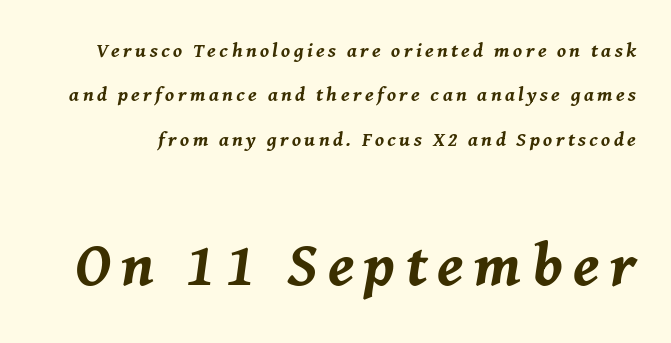
{"italic": "yes", "lean": "right", "slant_degrees": 8, "bold": "yes", "weight": "bold", "width": "normal", "stroke_contrast": "medium", "x_height": "medium", "monospaced": "no", "underline": "no", "line_spacing": "loose", "line_spacing_ratio": 2.22, "larger_block": "second", "size_ratio": 3.05, "glyph_px": 61}
